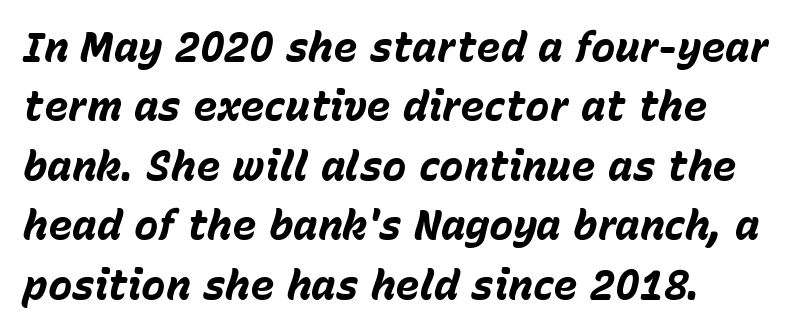
Bare-footed words on every line. Stroke thickness is high; the sample reads as a true bold. A typesetter would call this proportional, since set widths differ per character. Honestly, the row spacing looks completely unremarkable. No extra tracking has been applied to these lines.
